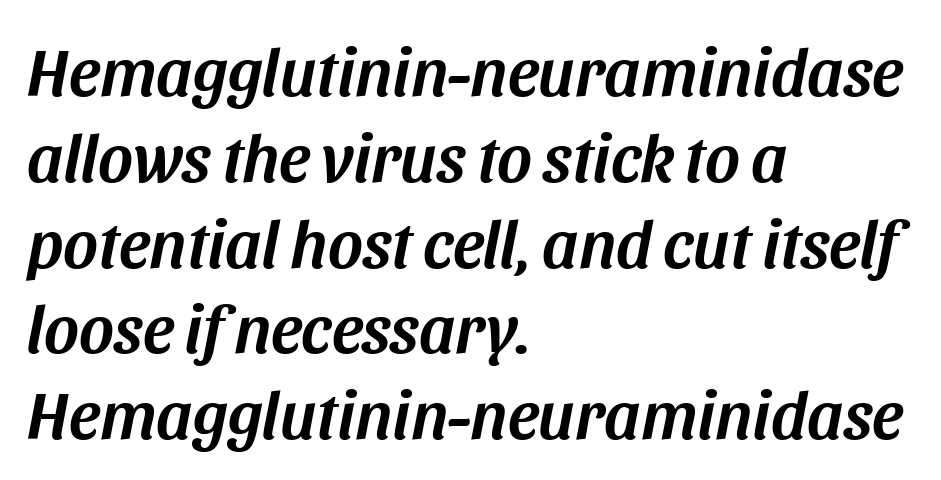
The paragraph shown leans on its left margin. Italic? Definitely — the glyphs are oblique. These lines sit exactly where default settings would place them. Looks like regular typesetting: each glyph gets only the width it needs. The type is set solid horizontally, with unmodified tracking. Beneath every word, the page is bare.
